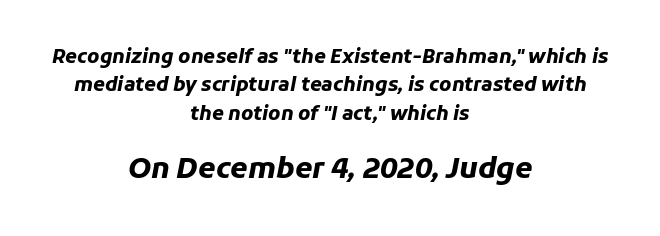
{"italic": "yes", "lean": "right", "slant_degrees": 11, "bold": "yes", "weight": "heavy", "width": "normal", "stroke_contrast": "low", "x_height": "medium", "monospaced": "no", "underline": "no", "align": "center", "line_spacing": "normal", "line_spacing_ratio": 1.49, "letter_spacing": "normal", "letter_spacing_em": 0.0, "larger_block": "second", "size_ratio": 1.47, "glyph_px": 28}
